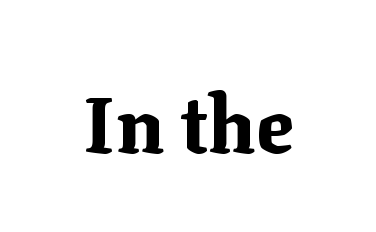
The image shows 79 px bold serif type, upright; set normal letter spacing, not underlined; medium stroke contrast and a medium x-height.
